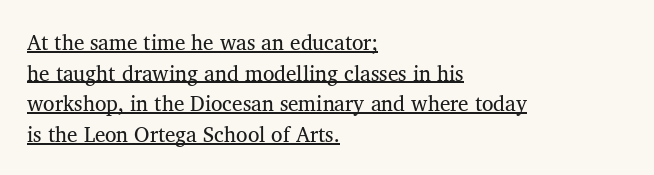
The image shows 21 px text type; set left-aligned, normal line spacing (1.46x), normal letter spacing, underlined.
